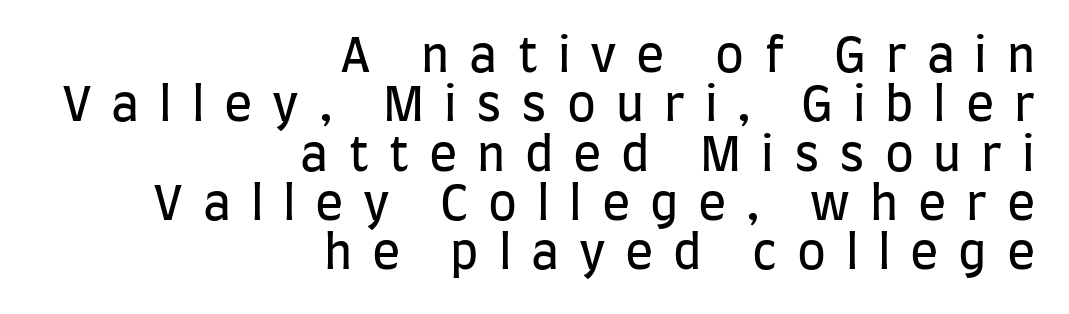
{"serif": "no", "italic": "no", "bold": "no", "weight": "regular", "width": "condensed", "stroke_contrast": "low", "x_height": "large", "monospaced": "no", "underline": "no", "align": "right", "line_spacing": "tight", "line_spacing_ratio": 1.05, "letter_spacing": "wide", "letter_spacing_em": 0.42, "glyph_px": 47}
